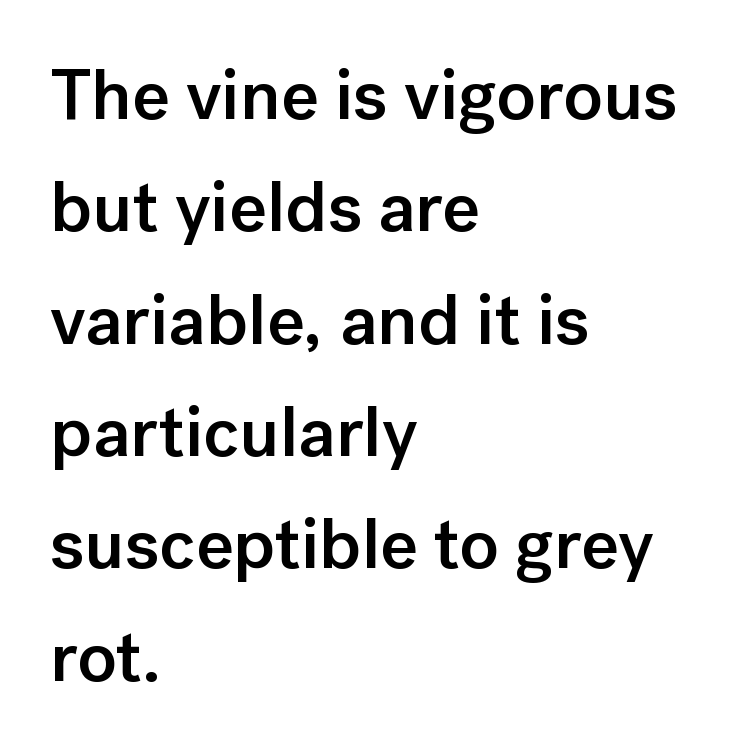
The image shows 72 px semibold sans-serif type, upright; set left-aligned, normal line spacing (1.56x), normal letter spacing, not underlined; low stroke contrast and a medium x-height.
